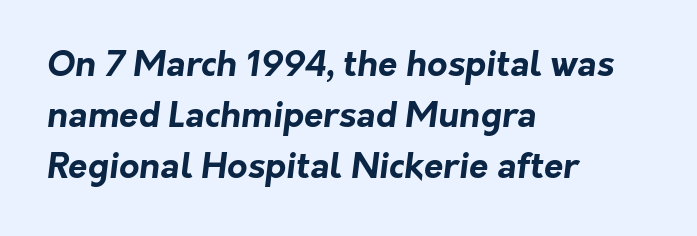
{"serif": "no", "bold": "yes", "weight": "bold", "width": "normal", "stroke_contrast": "low", "x_height": "medium", "monospaced": "no", "underline": "no", "align": "left", "line_spacing": "normal", "line_spacing_ratio": 1.46, "letter_spacing": "normal", "letter_spacing_em": 0.0, "glyph_px": 35}
